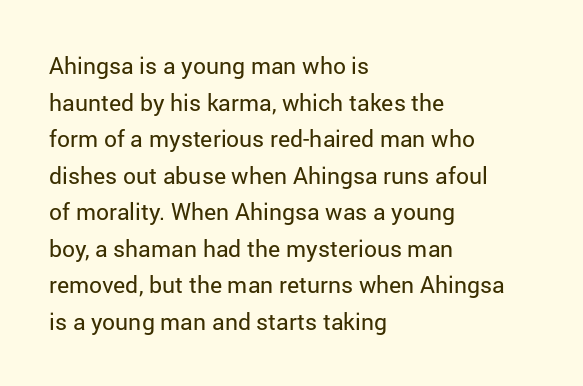
Notice how descenders clear the ascenders below comfortably — that's standard leading. Heft: none added — not bold. Posture: upright roman. The tracking reads as untouched default to a designer's eye. If you drew a ruler down the left edge, every line would touch it.
